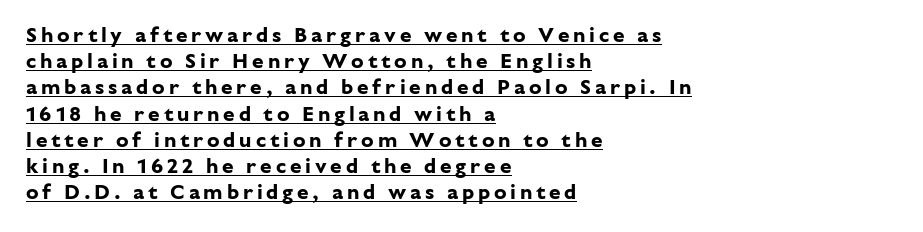
{"italic": "no", "bold": "yes", "underline": "yes", "align": "left", "line_spacing": "normal", "line_spacing_ratio": 1.25, "glyph_px": 21}
